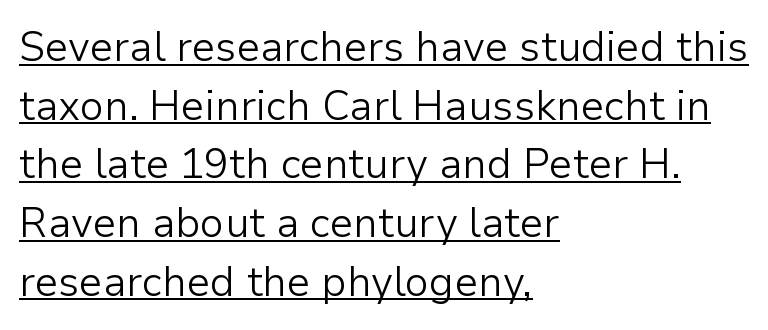
The image shows 41 px light sans-serif type, upright; set left-aligned, normal line spacing (1.43x), normal letter spacing, underlined; low stroke contrast and a medium x-height.
